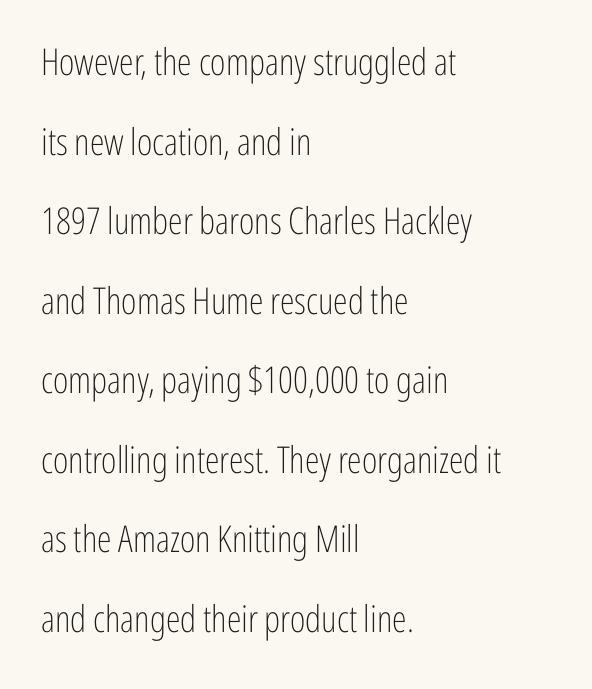
Visually the block forms a straight wall on the left and a jagged coastline on the right. No word sits above an underline. Note the varied advance widths — an 'i' is clearly narrower than an 'm'. Note: no serifs on the glyphs. Spacing between characters is what you'd get straight out of the box.
